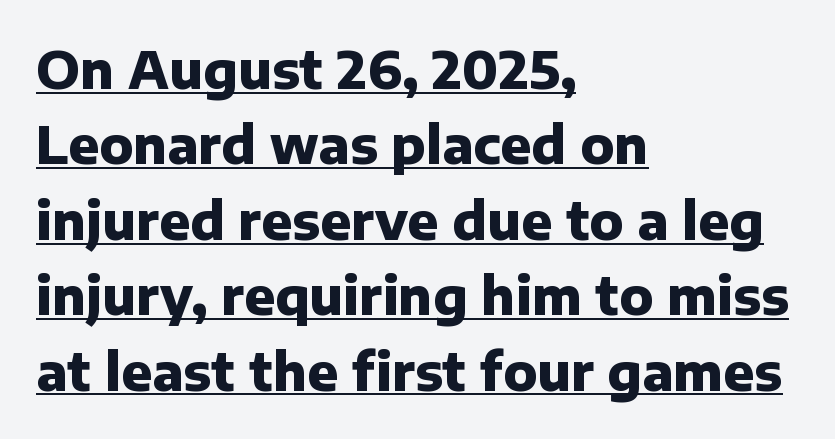
{"serif": "no", "italic": "no", "bold": "yes", "weight": "heavy", "width": "normal", "stroke_contrast": "low", "x_height": "medium", "monospaced": "no", "underline": "yes", "align": "left", "line_spacing": "normal", "line_spacing_ratio": 1.48, "letter_spacing": "normal", "letter_spacing_em": 0.0, "glyph_px": 51}
